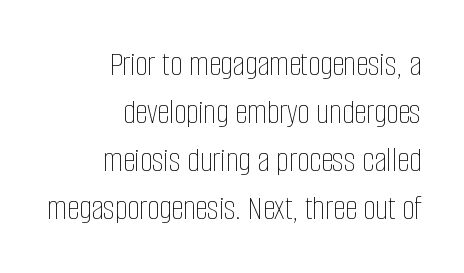
{"italic": "no", "bold": "no", "weight": "thin", "width": "condensed", "stroke_contrast": "low", "x_height": "large", "monospaced": "no", "underline": "no", "align": "right", "line_spacing": "normal", "line_spacing_ratio": 1.37, "letter_spacing": "normal", "letter_spacing_em": 0.0, "glyph_px": 35}
